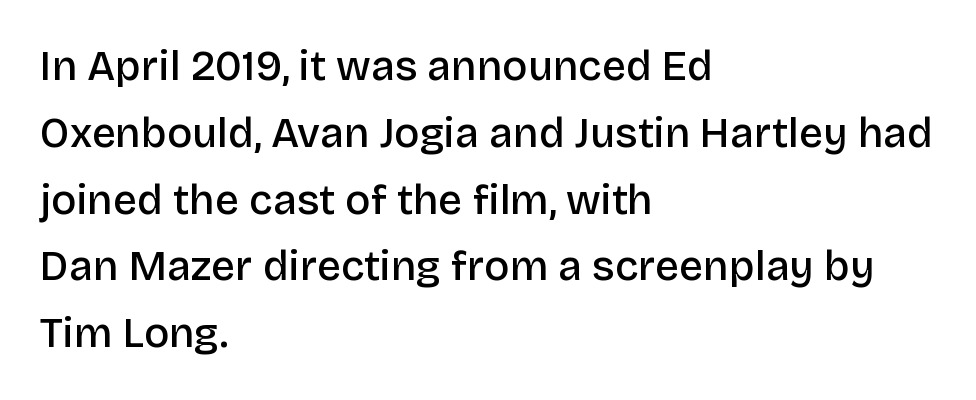
Looks like regular typesetting: each glyph gets only the width it needs. Strokes here are thickened, but only to semibold level. Line beginnings align vertically; line endings do not. Notice how the stems are strictly vertical — no italics here.
